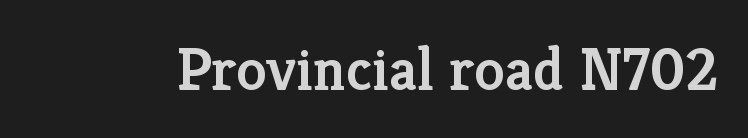
{"serif": "yes", "italic": "no", "bold": "semi", "weight": "semibold", "width": "normal", "stroke_contrast": "low", "x_height": "medium", "monospaced": "no", "underline": "no", "letter_spacing": "normal", "letter_spacing_em": 0.0, "glyph_px": 61}
